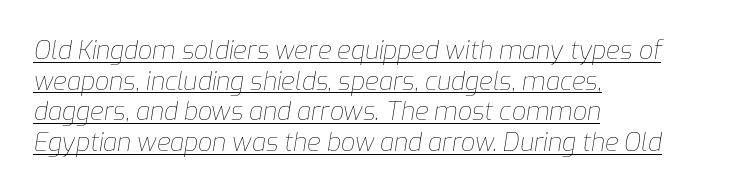
{"italic": "yes", "lean": "right", "slant_degrees": 9, "bold": "no", "underline": "yes", "align": "left", "line_spacing_ratio": 1.23, "letter_spacing": "normal", "letter_spacing_em": 0.0, "glyph_px": 25}
